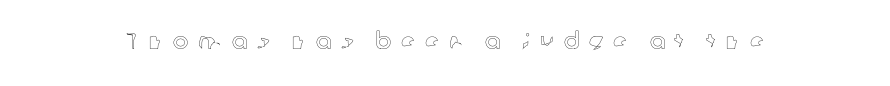
Plain, unruled lines of type. The tracking jumps out immediately: characters are airy and widely separated. The lettering stays uniformly vertical, giving the passage a roman look.
